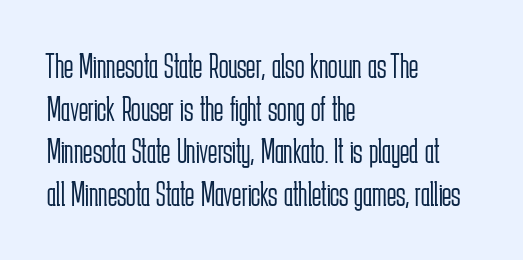
{"serif": "no", "italic": "no", "bold": "no", "weight": "light", "width": "condensed", "stroke_contrast": "low", "x_height": "medium", "monospaced": "no", "underline": "no", "align": "left", "line_spacing_ratio": 1.22, "letter_spacing": "normal", "letter_spacing_em": 0.0, "glyph_px": 35}
